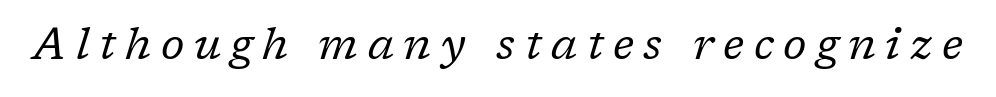
The passage shown is not underscored anywhere. Do the characters align in a grid? No, the font is proportional. Classification — serif. Heft: none added — not bold. A typesetter would mark this as italic.
